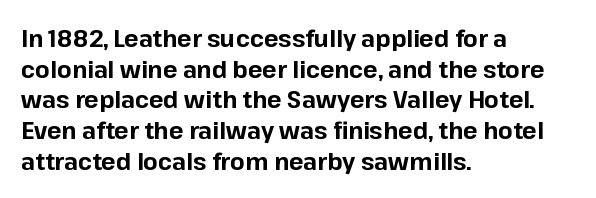
The image shows 24 px bold type, upright; set left-aligned, normal line spacing (1.28x), normal letter spacing, not underlined.
